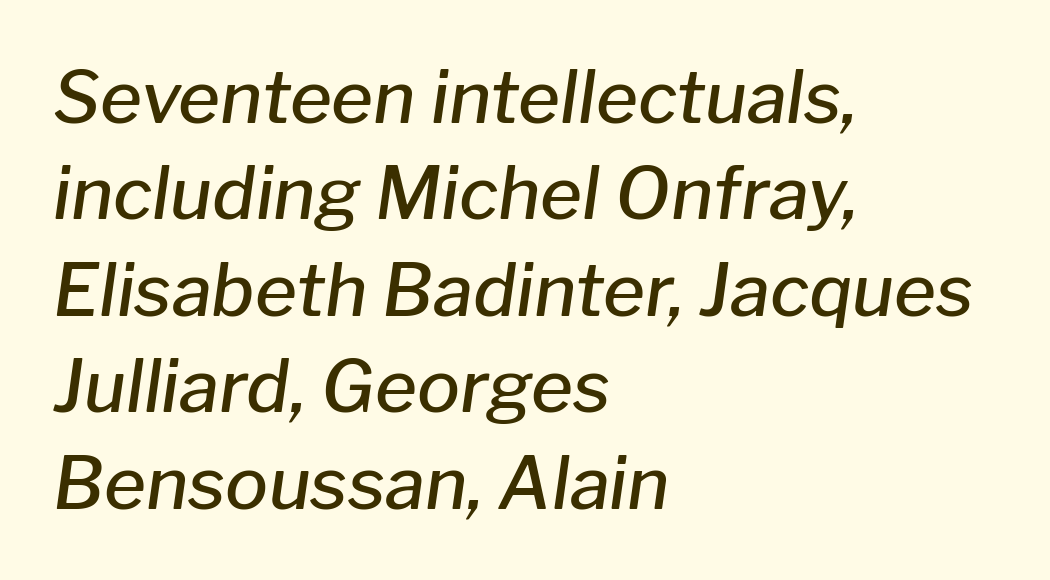
Bare-footed words on every line. Whoever set this chose a conventional vertical rhythm. Compared with typical body copy, the letter spacing here is the same. These lines are set flush left with a ragged right edge. Do the characters align in a grid? No, the font is proportional.
